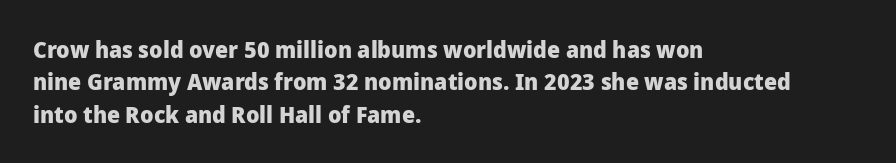
{"italic": "no", "bold": "yes", "underline": "no", "align": "left", "line_spacing": "normal", "line_spacing_ratio": 1.41, "letter_spacing": "normal", "letter_spacing_em": 0.0, "glyph_px": 23}
